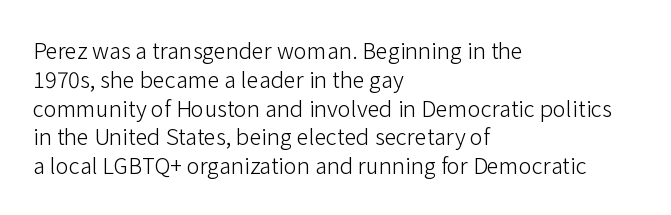
The image shows 22 px text type, upright; set left-aligned, normal line spacing (1.31x), normal letter spacing, not underlined.
